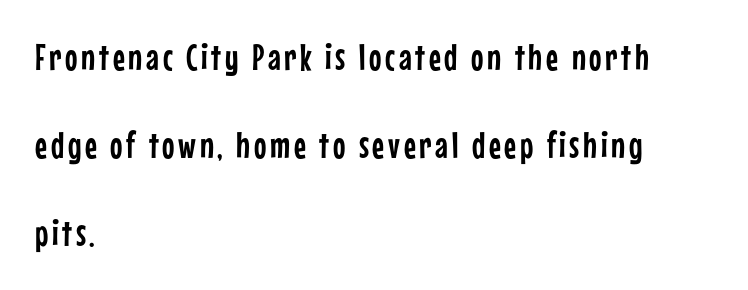
Q: Is the text italic (slanted)? A: No, it is upright.
Q: Is the typeface a serif or a sans-serif typeface? A: Sans-serif.
Q: Is the text underlined? A: No.
Q: How is the paragraph aligned? A: Left-aligned.
Q: Is the spacing between lines tight, normal or loose? A: Loose.
Q: Width (condensed, normal, or wide)? A: Condensed.
Q: Stroke contrast? A: Low.
Q: x-height? A: Medium.
Q: Monospaced? A: No.
